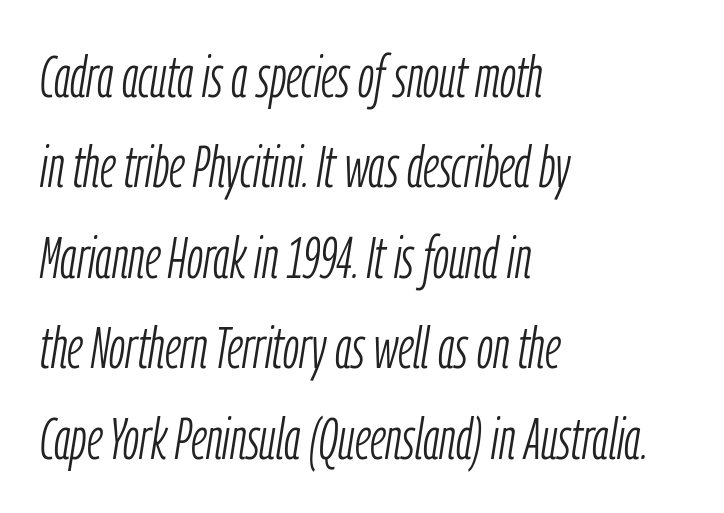
Looking at the ascenders, they clearly lean. Letters have the restrained weight of plain body copy at most. You could not count columns in this text — the font is proportionally spaced. Line beginnings align vertically; line endings do not. These lines sit exactly where default settings would place them.
